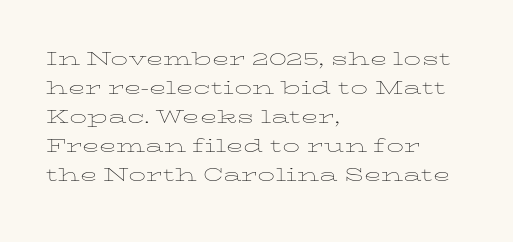
The image shows 23 px text type, upright; set left-aligned, normal line spacing (1.26x), normal letter spacing, not underlined.
